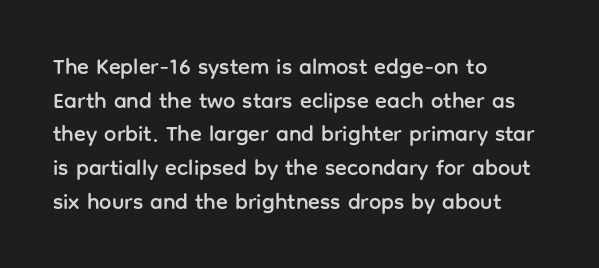
The image shows 22 px text type, upright; set left-aligned, normal line spacing (1.53x), normal letter spacing, not underlined.
